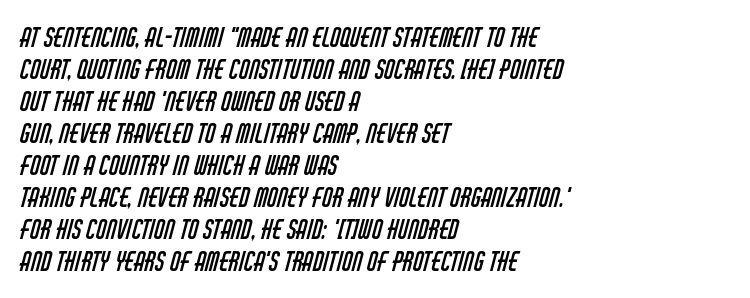
Q: Is the text bold? A: No.
Q: Is the text underlined? A: No.
Q: How is the paragraph aligned? A: Left-aligned.
Q: Is the spacing between letters normal or unusually wide? A: Normal.
